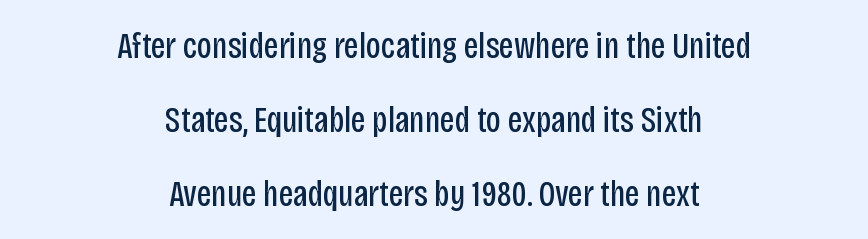
The image shows 37 px regular-weight, condensed sans-serif type, upright; set centered, loose line spacing (2.0x), normal letter spacing, not underlined; low stroke contrast and a large x-height.
